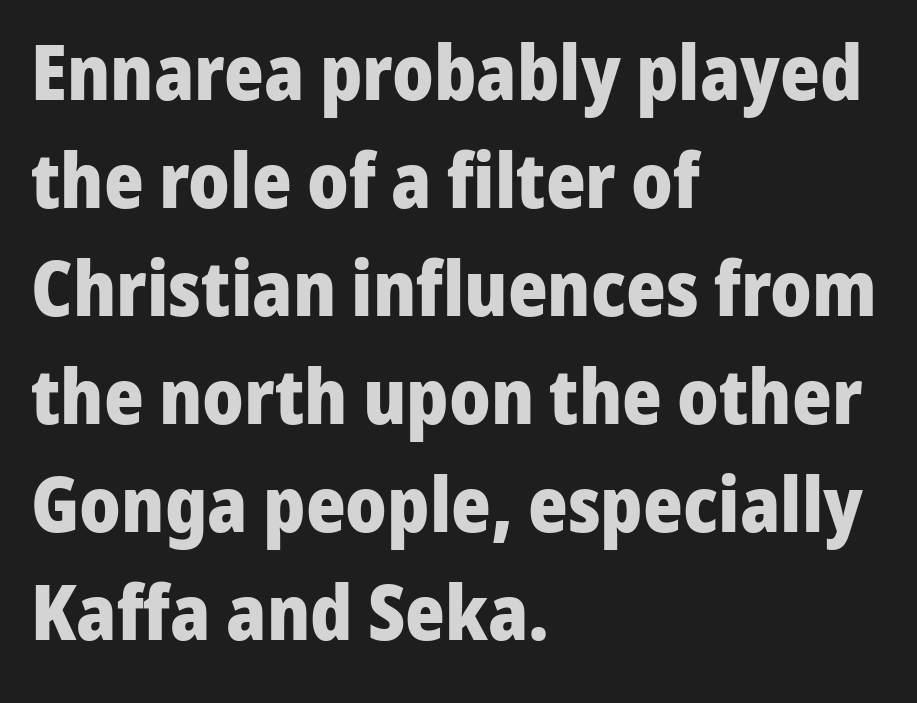
Q: Is the text bold? A: Yes.
Q: Is the text italic (slanted)? A: No, it is upright.
Q: Is the typeface a serif or a sans-serif typeface? A: Sans-serif.
Q: Is the text underlined? A: No.
Q: How is the paragraph aligned? A: Left-aligned.
Q: Is the spacing between letters normal or unusually wide? A: Normal.
Q: Is the spacing between lines tight, normal or loose? A: Normal.
Q: Width (condensed, normal, or wide)? A: Normal.
Q: Stroke contrast? A: Low.
Q: x-height? A: Medium.
Q: Monospaced? A: No.
